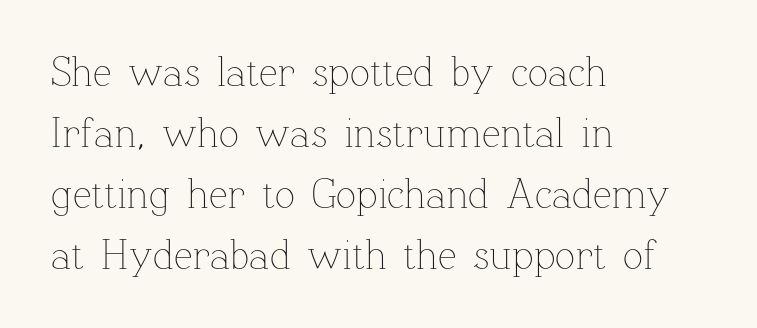
{"italic": "no", "bold": "no", "weight": "thin", "width": "normal", "stroke_contrast": "low", "x_height": "medium", "monospaced": "no", "underline": "no", "align": "left", "line_spacing": "normal", "line_spacing_ratio": 1.45, "letter_spacing": "normal", "letter_spacing_em": 0.0, "glyph_px": 42}
